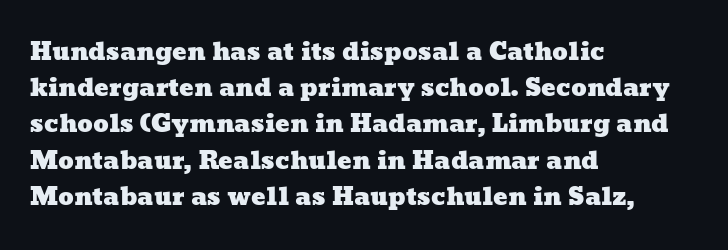
{"underline": "no", "align": "left", "line_spacing": "normal", "line_spacing_ratio": 1.51, "letter_spacing": "normal", "letter_spacing_em": 0.0, "glyph_px": 24}
